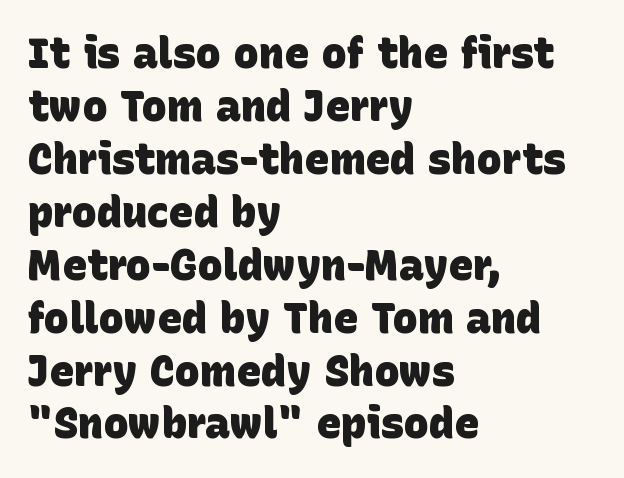
Q: Is the text bold? A: Yes.
Q: Is the typeface a serif or a sans-serif typeface? A: Sans-serif.
Q: Is the text underlined? A: No.
Q: How is the paragraph aligned? A: Left-aligned.
Q: Is the spacing between letters normal or unusually wide? A: Normal.
Q: Is the spacing between lines tight, normal or loose? A: Normal.
Q: Width (condensed, normal, or wide)? A: Normal.
Q: Stroke contrast? A: Low.
Q: x-height? A: Large.
Q: Monospaced? A: No.
